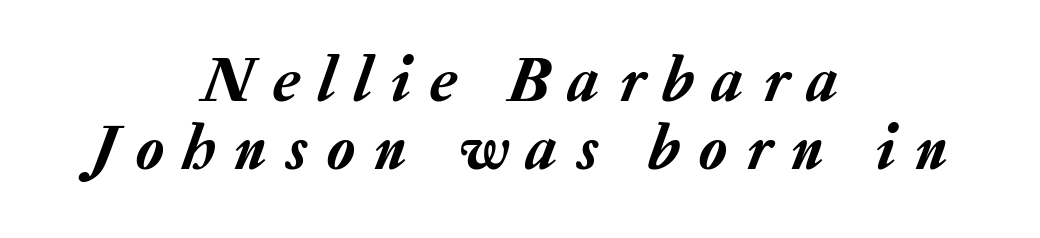
Do the characters align in a grid? No, the font is proportional. Glance below the letters and you will spot only blank space. Compared with typical body copy, the letter spacing here is much looser. The leading is snug, giving the passage a crowded texture. In CSS terms this would be text-align: center. There's an unmistakable incline to the writing here.
